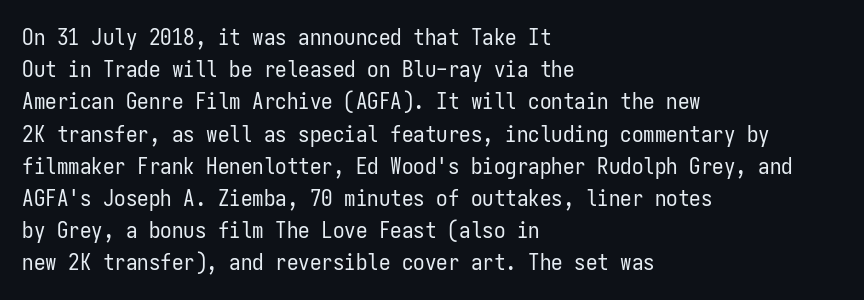
{"italic": "no", "bold": "no", "underline": "no", "align": "left", "line_spacing": "normal", "line_spacing_ratio": 1.4, "letter_spacing": "normal", "letter_spacing_em": 0.0, "glyph_px": 23}
